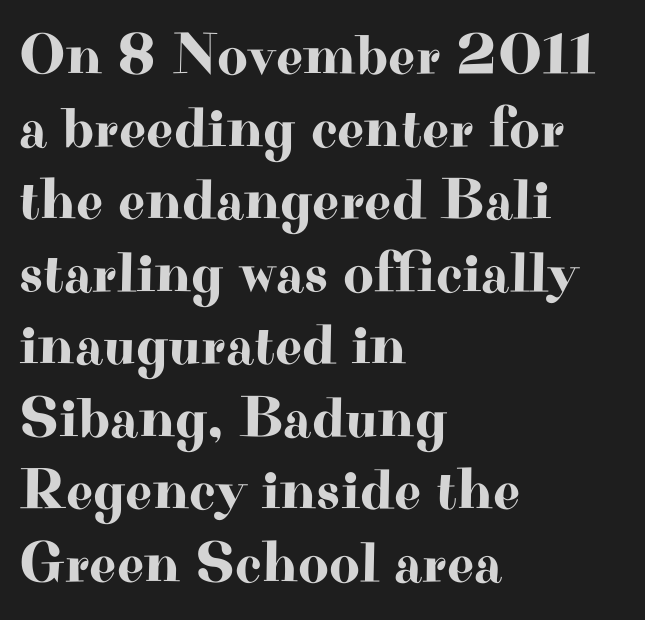
The image shows 59 px wide serif type, upright; set left-aligned, line spacing 1.23x, normal letter spacing, not underlined; high stroke contrast and a small x-height.
